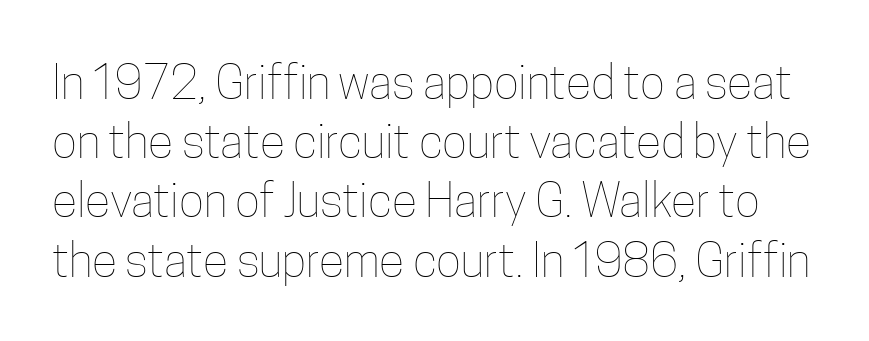
Q: Is the text bold? A: No.
Q: Is the text italic (slanted)? A: No, it is upright.
Q: Is the text underlined? A: No.
Q: Is the spacing between letters normal or unusually wide? A: Normal.
Q: Is the spacing between lines tight, normal or loose? A: Normal.
Q: Width (condensed, normal, or wide)? A: Condensed.
Q: Stroke contrast? A: Low.
Q: x-height? A: Medium.
Q: Monospaced? A: No.
